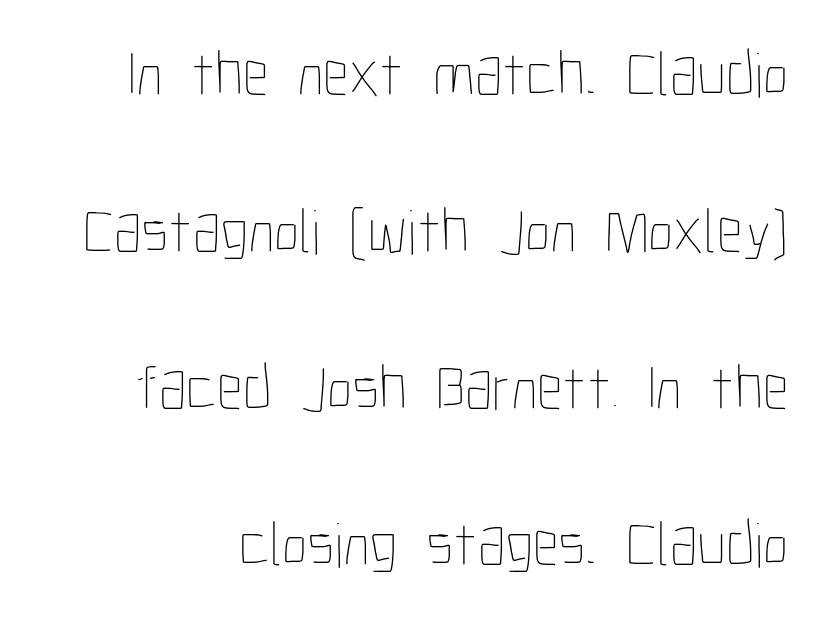
The image shows 64 px thin, condensed type, upright; set loose line spacing (2.45x), normal letter spacing, not underlined; low stroke contrast and a medium x-height.
